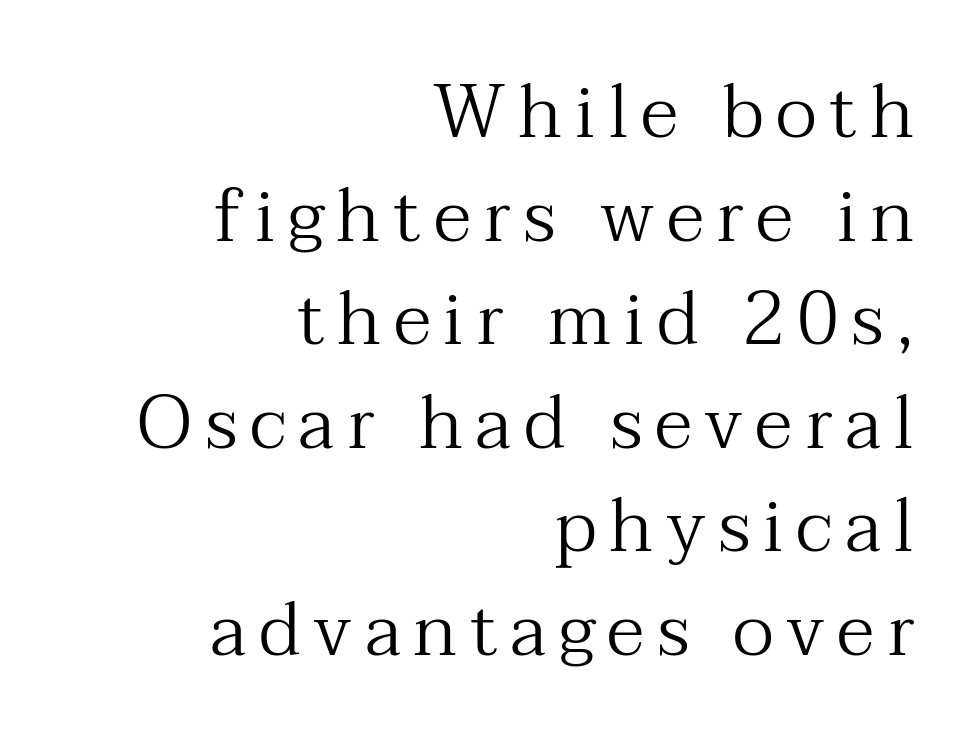
Q: Is the text bold? A: No.
Q: Is the text italic (slanted)? A: No, it is upright.
Q: Is the typeface a serif or a sans-serif typeface? A: Serif.
Q: Is the text underlined? A: No.
Q: How is the paragraph aligned? A: Right-aligned.
Q: Is the spacing between lines tight, normal or loose? A: Normal.
Q: Width (condensed, normal, or wide)? A: Normal.
Q: Stroke contrast? A: Medium.
Q: x-height? A: Medium.
Q: Monospaced? A: No.
